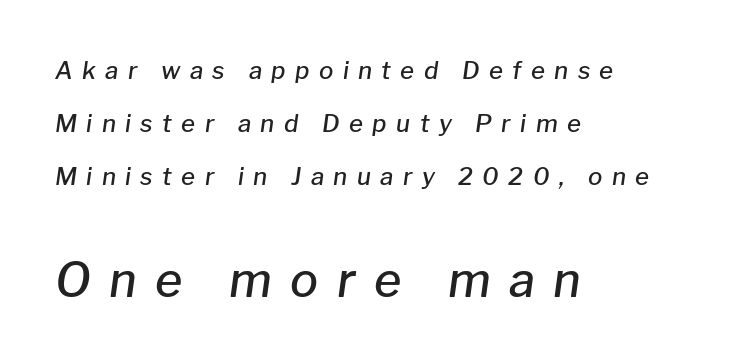
The image shows 47 px semibold type, italic (leaning right); set left-aligned, loose line spacing (2.2x), unusually wide letter spacing (+0.39 em), not underlined; the second (bottom) block is 1.96x larger; low stroke contrast and a medium x-height.
